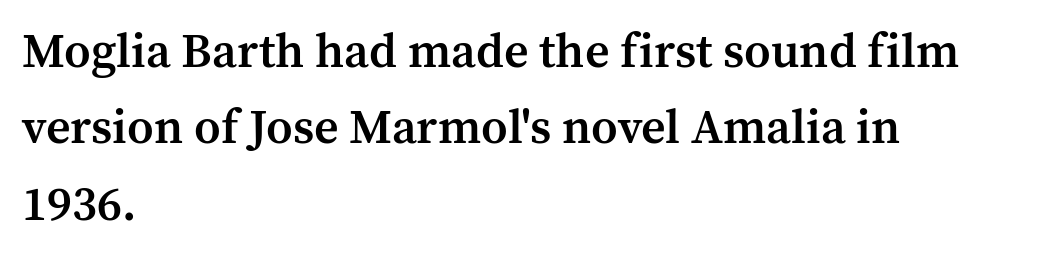
Posture: vertical. This is serif lettering, the kind often seen in printed books. All the whitespace from short lines collects on the right. The zone under the glyphs is completely vacant. Tracking here is standard; glyphs follow each other at the usual distance.
